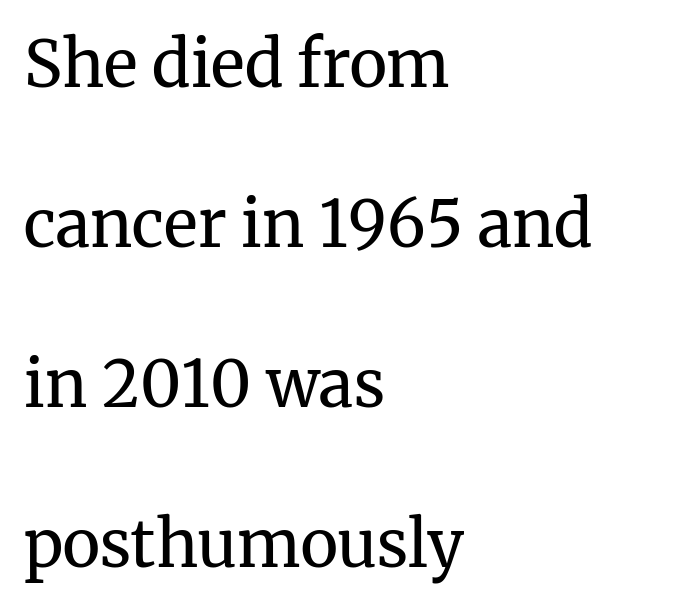
Does the leading feel generous? Absolutely, it's lavish. The font is comparable to plain body text, perhaps lighter. The lettering holds an erect, upright posture throughout. The ragged edge is on the right, which tells us the setting is flush left. Does extra space separate the letters? No, they use regular spacing.
